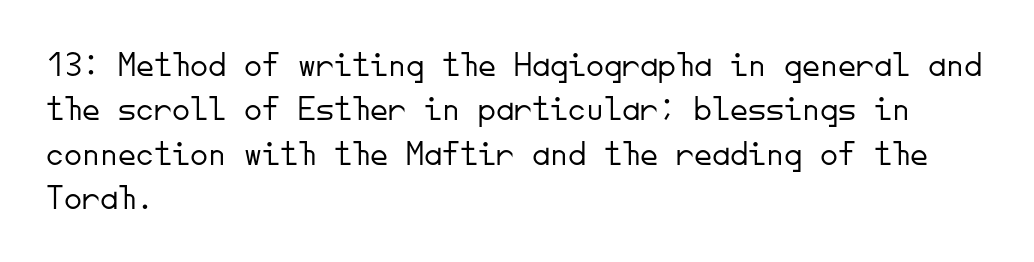
{"serif": "no", "italic": "no", "bold": "no", "weight": "light", "width": "normal", "stroke_contrast": "low", "x_height": "small", "monospaced": "yes", "underline": "no", "align": "left", "line_spacing_ratio": 1.23, "letter_spacing": "normal", "letter_spacing_em": 0.0, "glyph_px": 36}
